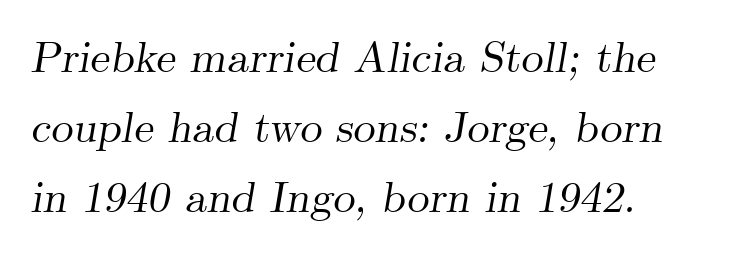
Is this a fixed-width face? No — the glyphs have proportional, varying widths. The specimen omits any rule beneath the text block's lines. Tracking here is standard; glyphs follow each other at the usual distance. Where is the straight margin? On the left.
